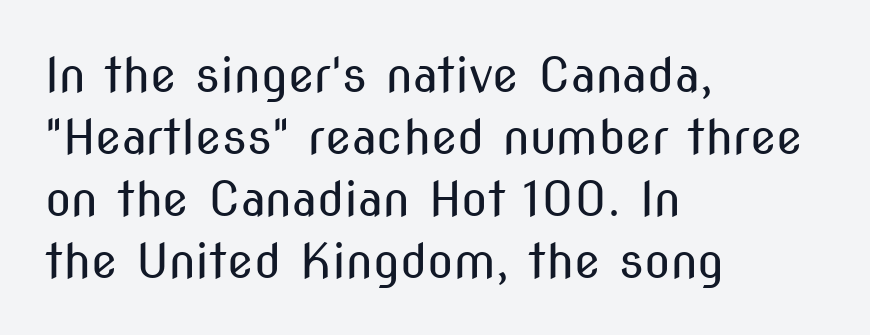
{"serif": "no", "italic": "no", "bold": "no", "weight": "regular", "width": "condensed", "stroke_contrast": "medium", "x_height": "medium", "monospaced": "no", "underline": "no", "align": "left", "line_spacing": "normal", "line_spacing_ratio": 1.29, "letter_spacing": "normal", "letter_spacing_em": 0.0, "glyph_px": 48}
